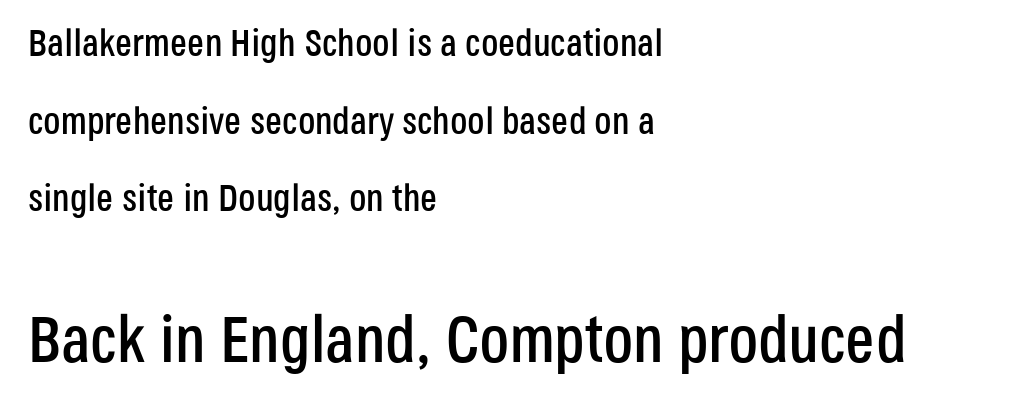
{"serif": "no", "italic": "no", "width": "condensed", "stroke_contrast": "low", "x_height": "large", "monospaced": "no", "underline": "no", "align": "left", "line_spacing": "loose", "line_spacing_ratio": 2.04, "letter_spacing": "normal", "letter_spacing_em": 0.0, "larger_block": "second", "size_ratio": 1.74, "glyph_px": 66}
